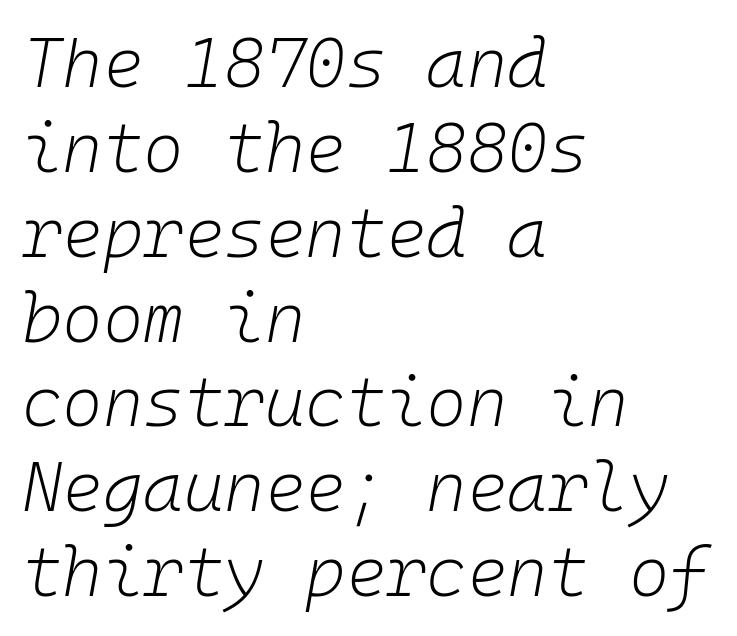
The image shows 69 px light type, italic (leaning right), monospaced; set left-aligned, line spacing 1.23x, normal letter spacing, not underlined; low stroke contrast and a medium x-height.
